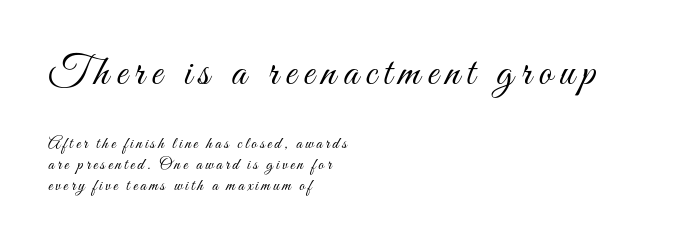
The image shows 42 px light, condensed type; set left-aligned, line spacing 1.23x, not underlined; the first (top) block is 2.47x larger; medium stroke contrast and a small x-height.
